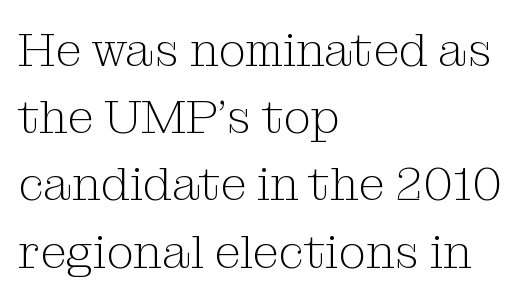
The image shows 48 px light serif type, upright; set left-aligned, normal line spacing (1.4x), normal letter spacing, not underlined; medium stroke contrast and a medium x-height.
